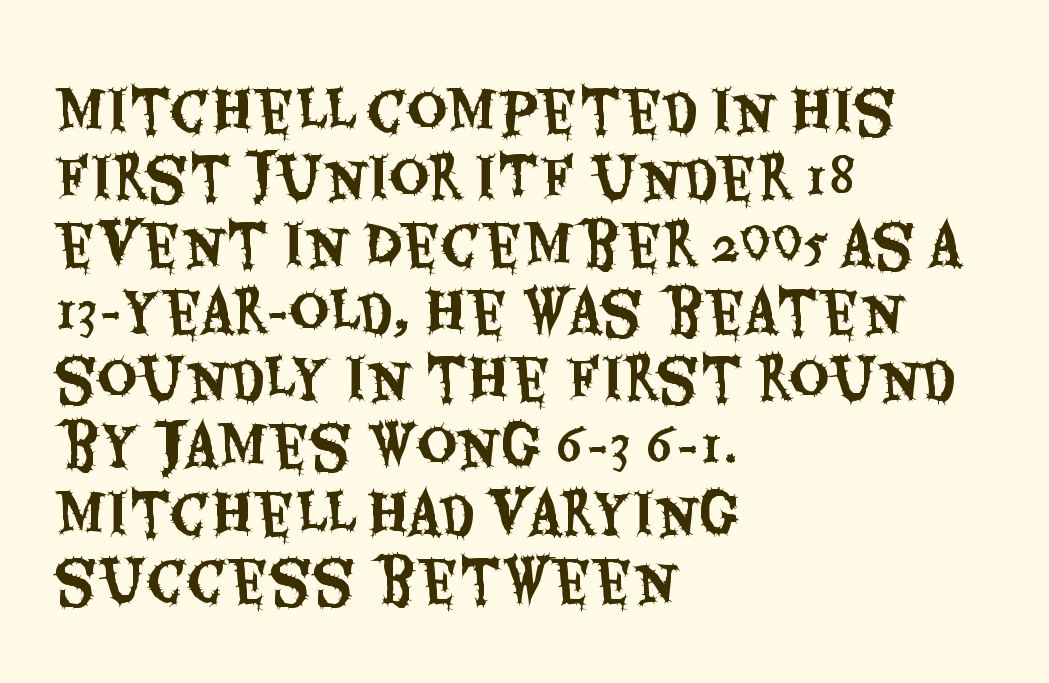
{"serif": "no", "italic": "no", "width": "condensed", "stroke_contrast": "medium", "x_height": "large", "monospaced": "no", "underline": "no", "align": "left", "line_spacing_ratio": 1.22, "letter_spacing": "normal", "letter_spacing_em": 0.0, "glyph_px": 55}
